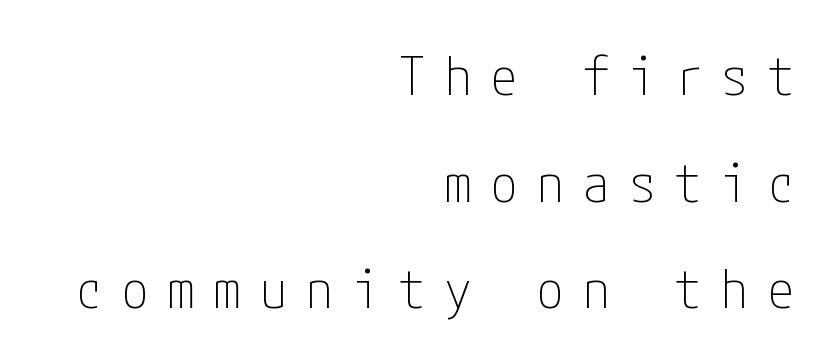
The text was rendered using a sans face with plain stroke endings. The face looks like a standard text weight, possibly lighter. Casual observation: everything's shoved over to the right. Summary of vertical rhythm: relaxed, with wide interline spacing. The baseline area is clear.
